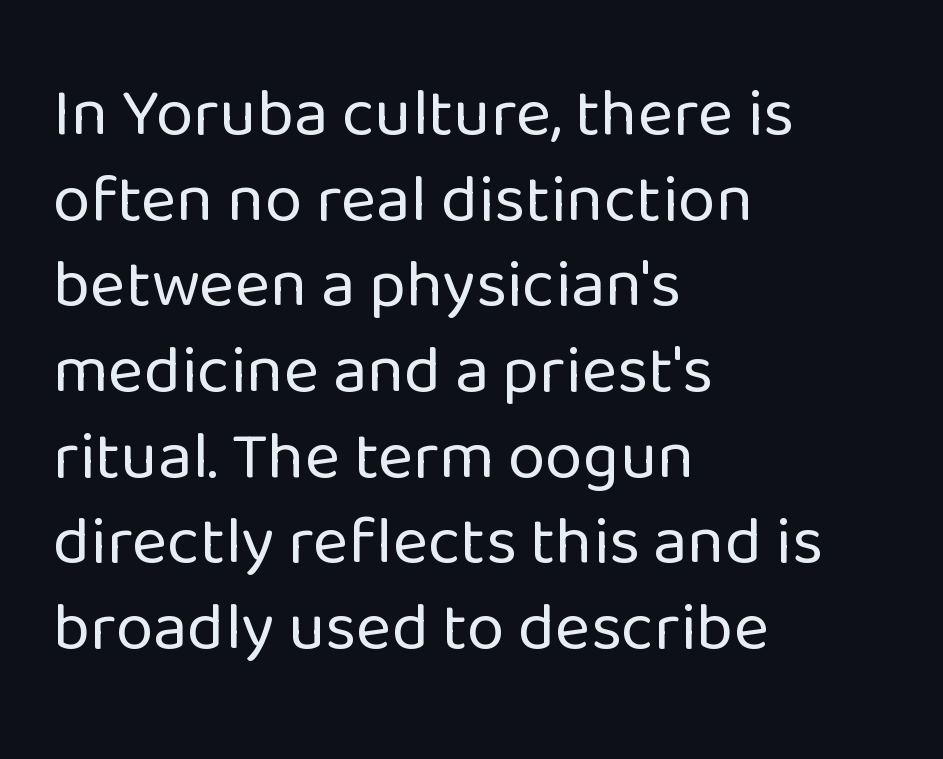
The image shows 68 px regular-weight sans-serif type, upright; set left-aligned, normal line spacing (1.26x), normal letter spacing, not underlined; low stroke contrast and a medium x-height.
